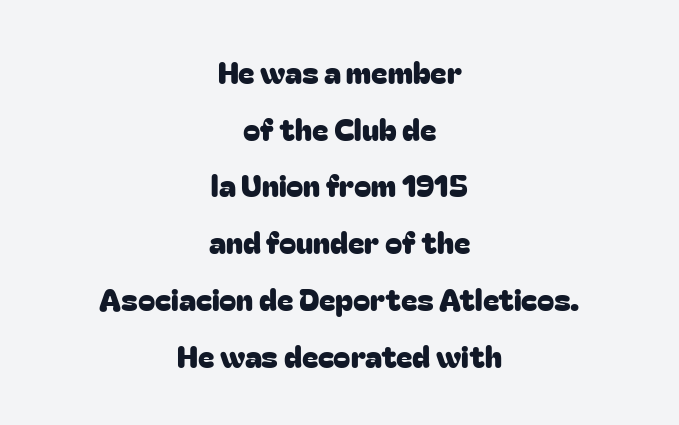
Q: Is the text italic (slanted)? A: No, it is upright.
Q: Is the typeface a serif or a sans-serif typeface? A: Sans-serif.
Q: Is the text underlined? A: No.
Q: How is the paragraph aligned? A: Centered.
Q: Is the spacing between letters normal or unusually wide? A: Normal.
Q: Width (condensed, normal, or wide)? A: Normal.
Q: Stroke contrast? A: Low.
Q: x-height? A: Medium.
Q: Monospaced? A: No.
